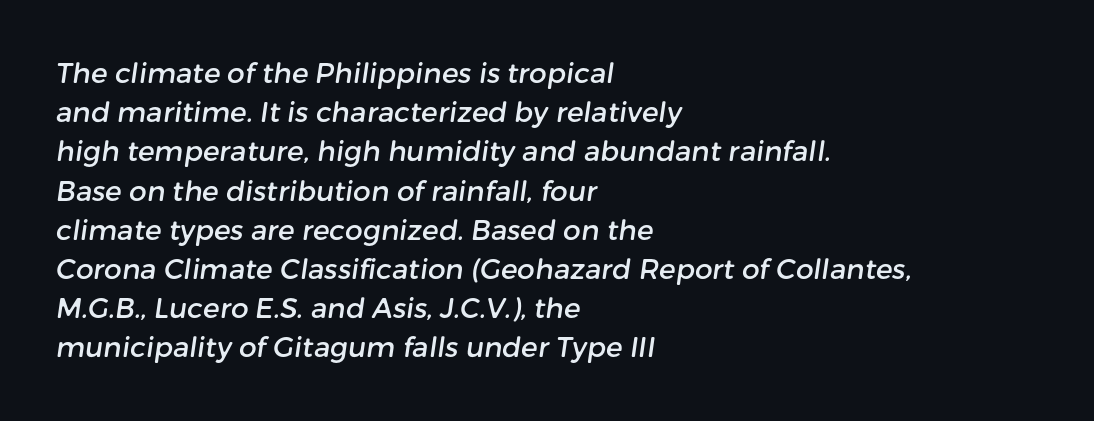
{"serif": "no", "width": "normal", "stroke_contrast": "low", "x_height": "medium", "monospaced": "no", "underline": "no", "align": "left", "line_spacing": "normal", "line_spacing_ratio": 1.4, "letter_spacing": "normal", "letter_spacing_em": 0.0, "glyph_px": 28}
